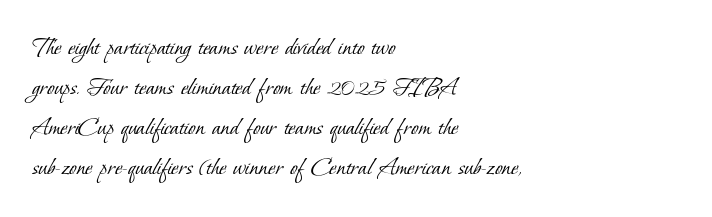
The lines are quadded left. A normal amount of white space separates one row of letters from the next. A clean baseline with only descenders dipping below it. Ink coverage per letter is moderate at most.
